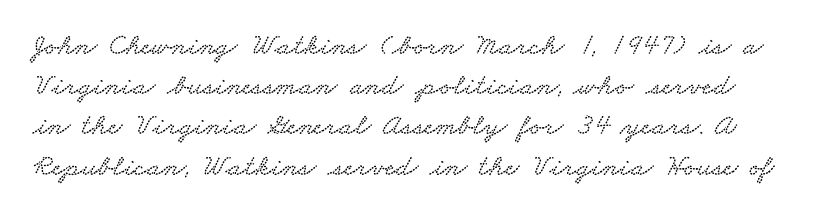
{"serif": "yes", "width": "wide", "stroke_contrast": "low", "x_height": "small", "monospaced": "no", "underline": "no", "line_spacing": "normal", "line_spacing_ratio": 1.34, "letter_spacing": "normal", "letter_spacing_em": 0.0, "glyph_px": 30}
